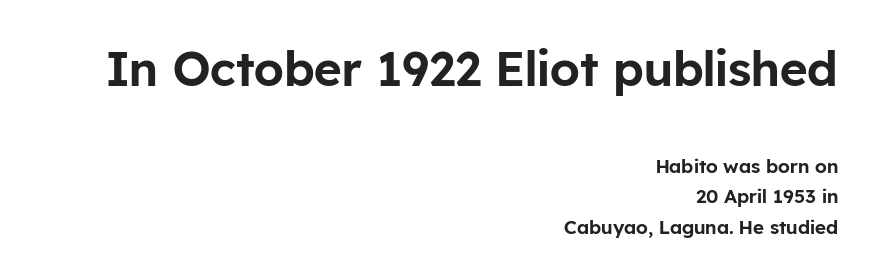
The image shows 48 px sans-serif type, upright; set right-aligned, normal line spacing (1.61x), normal letter spacing, not underlined; the first (top) block is 2.53x larger; low stroke contrast and a medium x-height.
